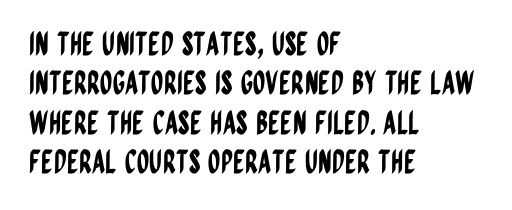
Check the space under the baseline: it is left empty. Check where the strokes stop: nothing finishes them off — pure sans. This sample has the flowing, uneven cadence of proportional lettering. If you drew a ruler down the left edge, every line would touch it. How are the letters spaced? Ordinarily, with no added tracking.
